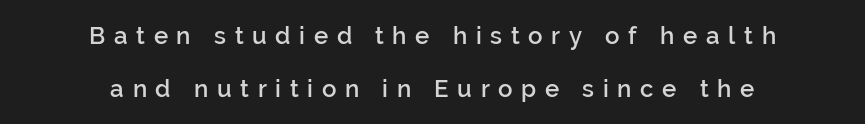
Neither beginnings nor endings align; midpoints do. In terms of posture, this sample is upright. These lines have a slow, spaced-out rhythm from letter to letter. Leading is clearly above the norm, producing a sparse column. In terms of weight, the rendering is demibold, just under bold.
